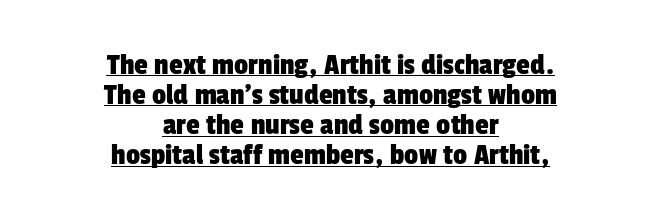
Check where the strokes stop: nothing finishes them off — pure sans. The words here are underlined. Honestly, the rows look squashed on top of each other. Tracking here is standard; glyphs follow each other at the usual distance. Character widths vary here, with narrow letters taking less room than wide ones. Where is the straight margin? There isn't one; the lines are centered.
